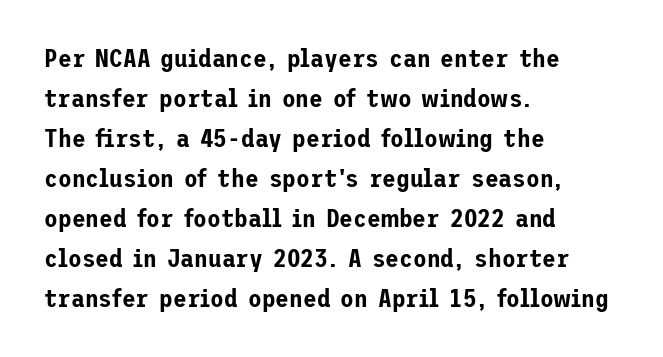
{"italic": "no", "underline": "no", "align": "left", "line_spacing": "normal", "line_spacing_ratio": 1.6, "letter_spacing": "normal", "letter_spacing_em": 0.0, "glyph_px": 25}
